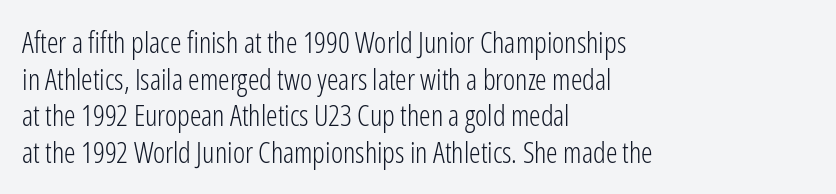
Character widths vary here, with narrow letters taking less room than wide ones. Nobody drew a line under any word here. Stems here are at most as thick as an everyday book face. No extra tracking has been applied to these lines.
